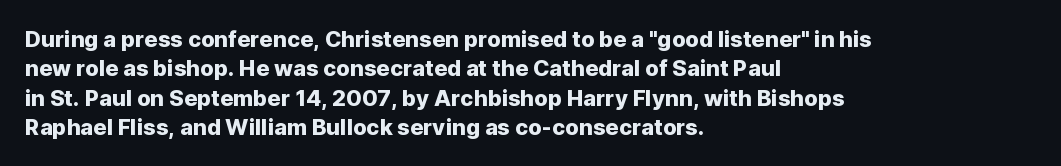
The image shows 22 px text type, upright; set left-aligned, normal line spacing (1.33x), normal letter spacing, not underlined.
